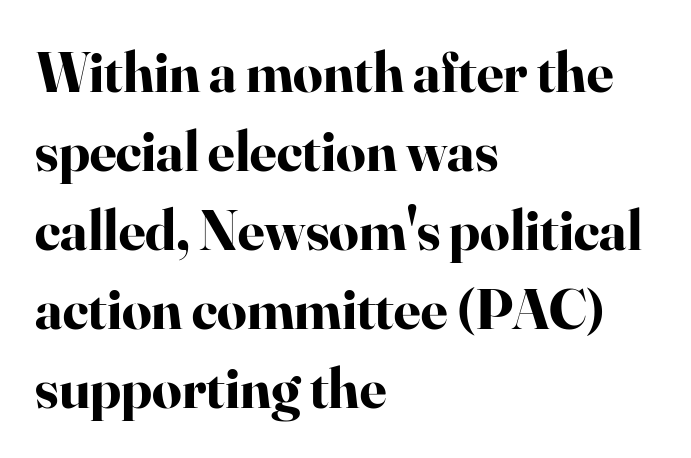
Q: Is the text bold? A: Yes.
Q: Is the text italic (slanted)? A: No, it is upright.
Q: Is the typeface a serif or a sans-serif typeface? A: Serif.
Q: Is the text underlined? A: No.
Q: How is the paragraph aligned? A: Left-aligned.
Q: Is the spacing between letters normal or unusually wide? A: Normal.
Q: Is the spacing between lines tight, normal or loose? A: Normal.
Q: Width (condensed, normal, or wide)? A: Normal.
Q: Stroke contrast? A: High.
Q: x-height? A: Small.
Q: Monospaced? A: No.
